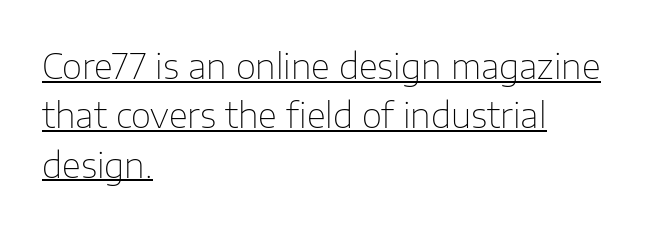
Q: Is the text bold? A: No.
Q: Is the text italic (slanted)? A: No, it is upright.
Q: Is the typeface a serif or a sans-serif typeface? A: Sans-serif.
Q: Is the text underlined? A: Yes.
Q: How is the paragraph aligned? A: Left-aligned.
Q: Is the spacing between letters normal or unusually wide? A: Normal.
Q: Is the spacing between lines tight, normal or loose? A: Normal.
Q: Width (condensed, normal, or wide)? A: Normal.
Q: Stroke contrast? A: Low.
Q: x-height? A: Medium.
Q: Monospaced? A: No.
